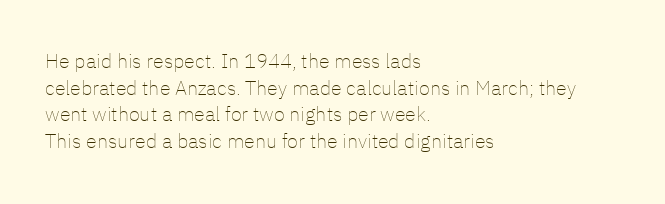
The image shows 20 px text type, upright; set left-aligned, normal line spacing (1.33x), normal letter spacing, not underlined.
